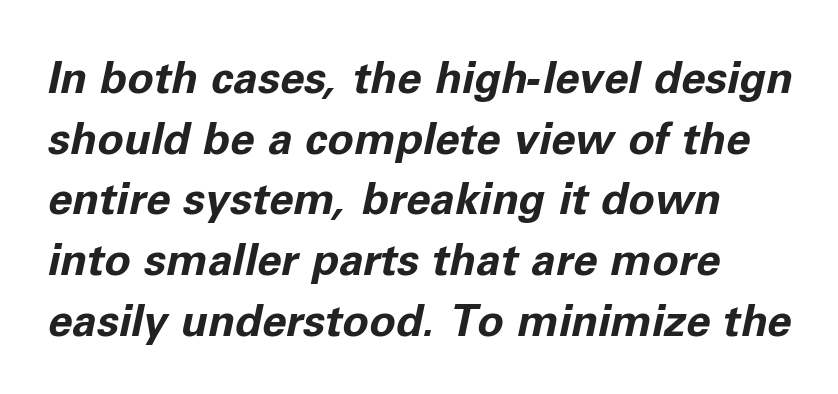
The image shows 44 px bold type, italic (leaning right); set normal line spacing (1.38x), normal letter spacing, not underlined; low stroke contrast and a medium x-height.
